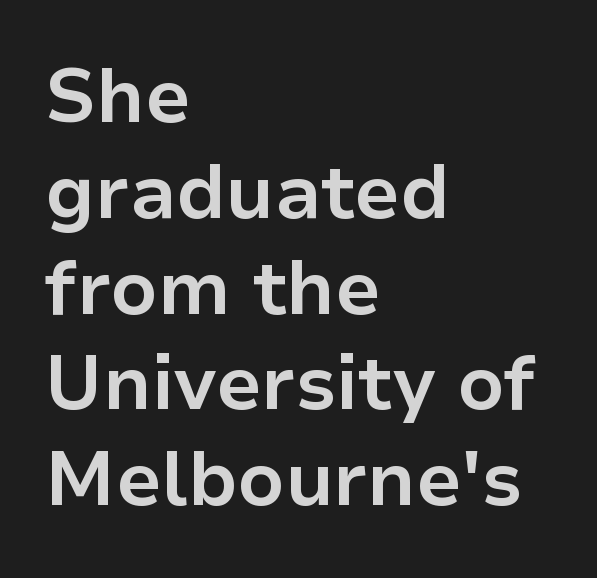
{"serif": "no", "italic": "no", "bold": "yes", "weight": "bold", "width": "normal", "stroke_contrast": "low", "x_height": "medium", "monospaced": "no", "underline": "no", "align": "left", "line_spacing": "normal", "line_spacing_ratio": 1.26, "letter_spacing": "normal", "letter_spacing_em": 0.0, "glyph_px": 76}
